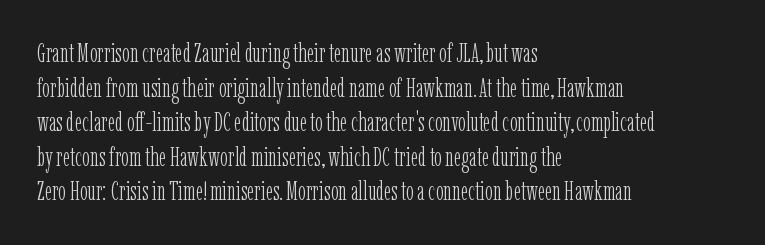
{"italic": "no", "bold": "no", "underline": "no", "align": "left", "line_spacing": "normal", "line_spacing_ratio": 1.33, "letter_spacing": "normal", "letter_spacing_em": 0.0, "glyph_px": 26}
